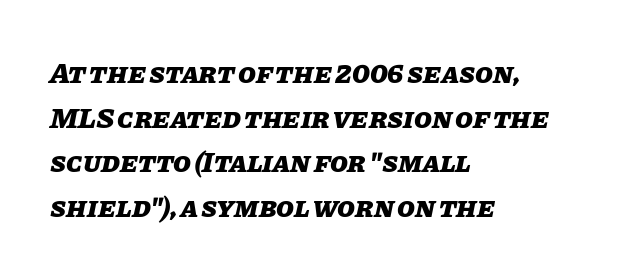
{"italic": "yes", "lean": "right", "slant_degrees": 11, "bold": "yes", "weight": "heavy", "width": "normal", "stroke_contrast": "low", "x_height": "large", "monospaced": "no", "underline": "no", "align": "left", "line_spacing": "normal", "line_spacing_ratio": 1.54, "letter_spacing": "normal", "letter_spacing_em": 0.0, "glyph_px": 29}
